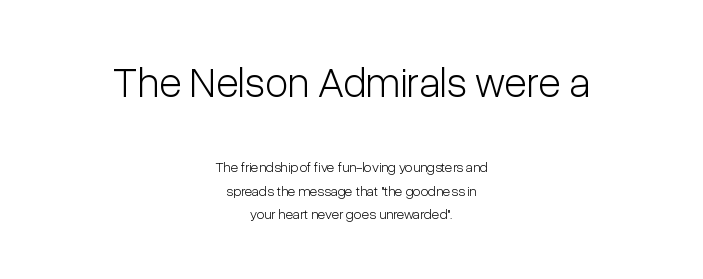
How would I describe the line gaps? Plain and ordinary. This reads as an unemphasized weight, regular at the heaviest. Note: larger setting up top, smaller setting below. In terms of letterform style, serifs are entirely absent. No italicization has been applied; the sample stays upright.
